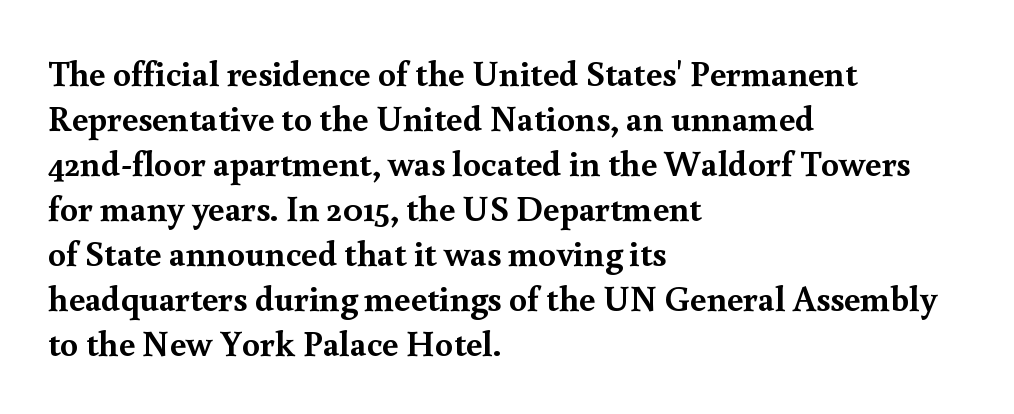
The image shows 36 px semibold serif type, upright; set left-aligned, normal line spacing (1.25x), normal letter spacing, not underlined; a small x-height.
